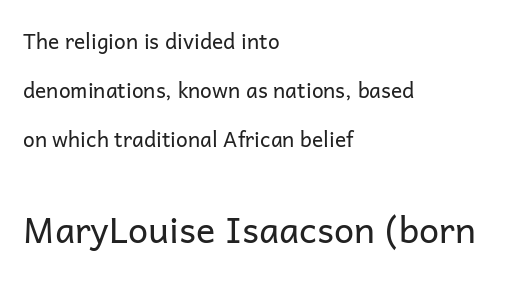
Q: Is the text bold? A: No.
Q: Is the text italic (slanted)? A: No, it is upright.
Q: Is the typeface a serif or a sans-serif typeface? A: Sans-serif.
Q: Is the text underlined? A: No.
Q: How is the paragraph aligned? A: Left-aligned.
Q: Is the spacing between letters normal or unusually wide? A: Normal.
Q: Is the spacing between lines tight, normal or loose? A: Loose.
Q: Which block of text is set in a larger size, the first (top) or the second (bottom)? A: The second (bottom) one.
Q: Width (condensed, normal, or wide)? A: Normal.
Q: Stroke contrast? A: Low.
Q: x-height? A: Medium.
Q: Monospaced? A: No.
